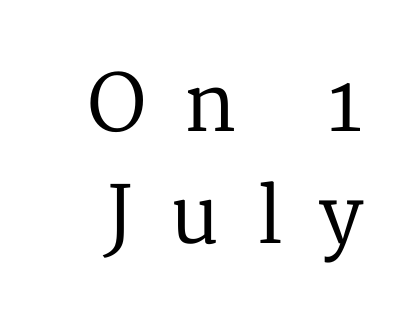
The image shows 78 px regular-weight serif type, upright; set normal line spacing (1.43x), unusually wide letter spacing (+0.47 em), not underlined; medium stroke contrast and a medium x-height.
